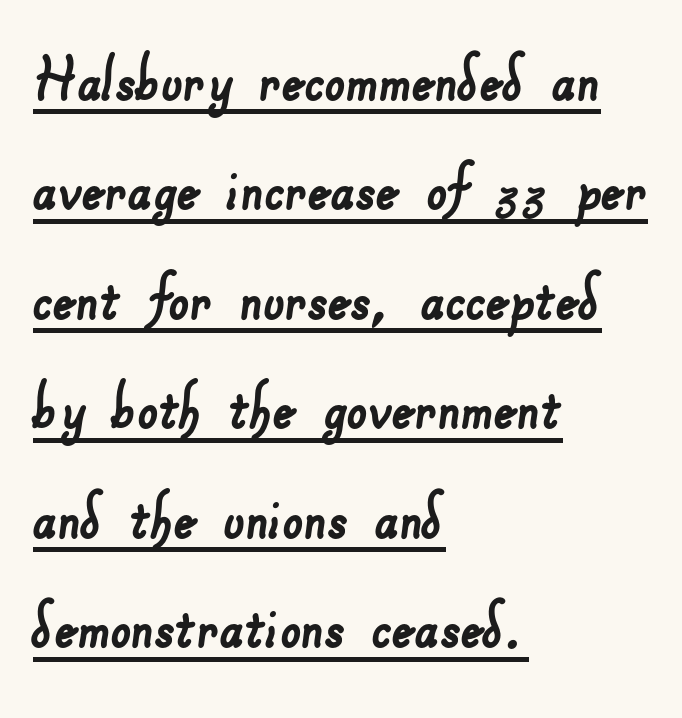
A rule runs beneath these lines of type. Is the letter spacing exaggerated? No — it looks like the ordinary default. The setting favours the left margin, as ordinary paragraphs usually do. These lines sit exactly where default settings would place them.
